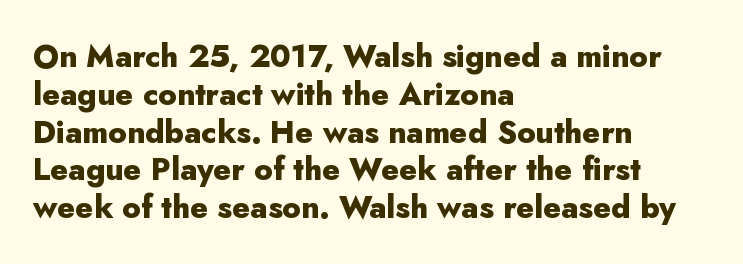
{"serif": "no", "italic": "no", "bold": "yes", "weight": "heavy", "width": "normal", "stroke_contrast": "low", "x_height": "small", "monospaced": "no", "underline": "no", "align": "left", "line_spacing_ratio": 1.22, "letter_spacing": "normal", "letter_spacing_em": 0.0, "glyph_px": 31}
